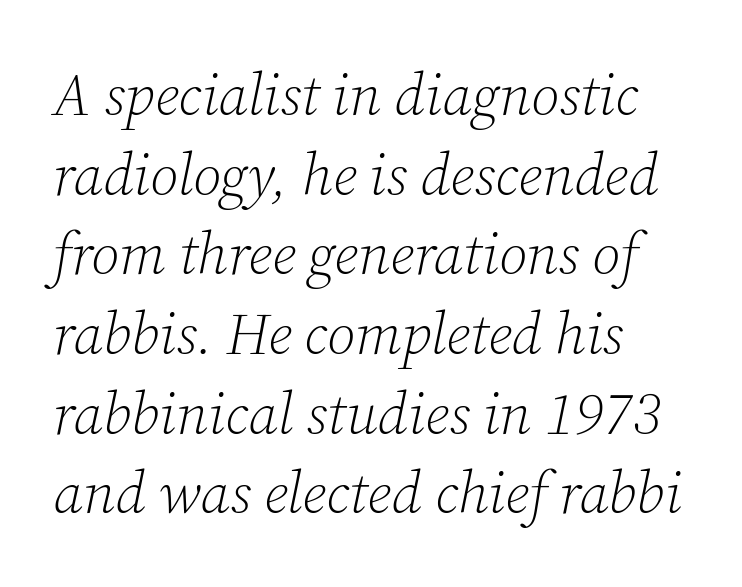
Q: Is the text bold? A: No.
Q: Is the text italic (slanted)? A: Yes, it leans right by about 12 degrees.
Q: Is the typeface a serif or a sans-serif typeface? A: Serif.
Q: Is the text underlined? A: No.
Q: How is the paragraph aligned? A: Left-aligned.
Q: Is the spacing between letters normal or unusually wide? A: Normal.
Q: Is the spacing between lines tight, normal or loose? A: Normal.
Q: Width (condensed, normal, or wide)? A: Normal.
Q: Stroke contrast? A: Low.
Q: x-height? A: Medium.
Q: Monospaced? A: No.
